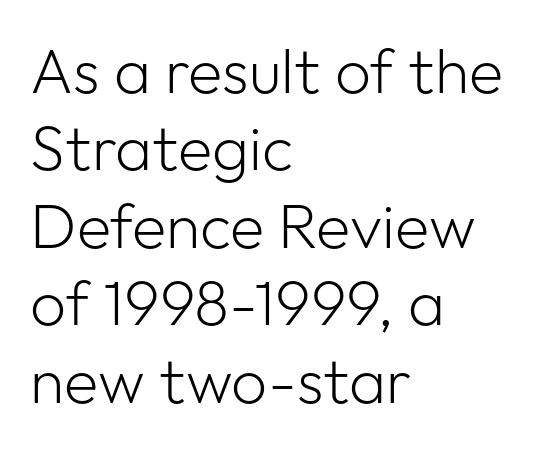
{"serif": "no", "italic": "no", "bold": "no", "weight": "light", "width": "normal", "stroke_contrast": "low", "x_height": "medium", "monospaced": "no", "underline": "no", "align": "left", "line_spacing_ratio": 1.23, "letter_spacing": "normal", "letter_spacing_em": 0.0, "glyph_px": 63}
